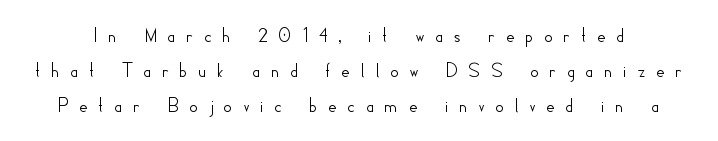
Q: Is the text italic (slanted)? A: No, it is upright.
Q: Is the text underlined? A: No.
Q: Is the spacing between letters normal or unusually wide? A: Unusually wide.
Q: Is the spacing between lines tight, normal or loose? A: Normal.
